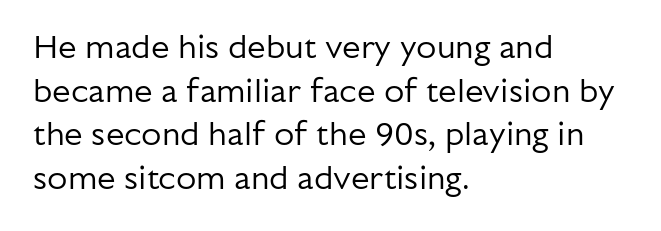
{"serif": "no", "italic": "no", "bold": "no", "weight": "regular", "width": "normal", "stroke_contrast": "low", "x_height": "medium", "monospaced": "no", "underline": "no", "align": "left", "line_spacing": "normal", "line_spacing_ratio": 1.32, "letter_spacing": "normal", "letter_spacing_em": 0.0, "glyph_px": 33}
